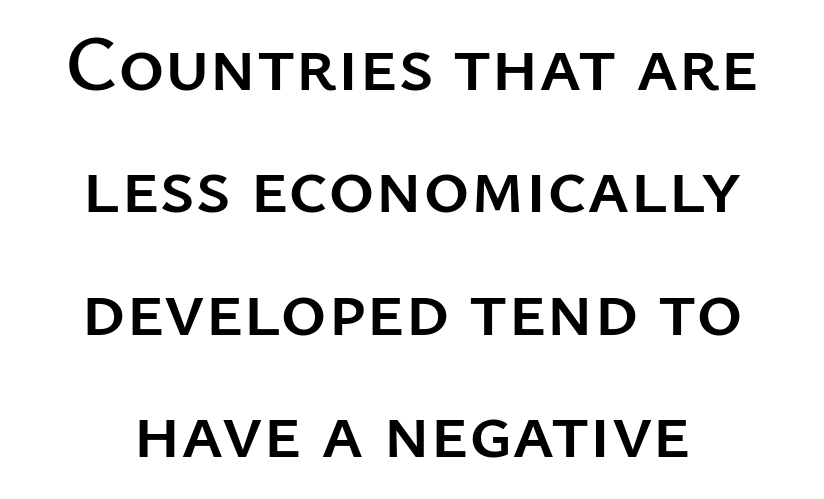
The image shows 79 px sans-serif type, upright; set centered, normal line spacing (1.55x), normal letter spacing, not underlined; low stroke contrast and a medium x-height.
